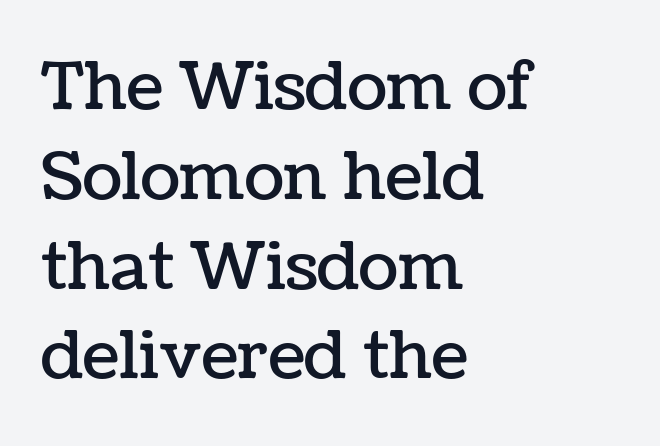
Q: Is the text italic (slanted)? A: No, it is upright.
Q: Is the text underlined? A: No.
Q: How is the paragraph aligned? A: Left-aligned.
Q: Is the spacing between letters normal or unusually wide? A: Normal.
Q: Is the spacing between lines tight, normal or loose? A: Normal.
Q: Width (condensed, normal, or wide)? A: Normal.
Q: Stroke contrast? A: Low.
Q: x-height? A: Medium.
Q: Monospaced? A: No.
